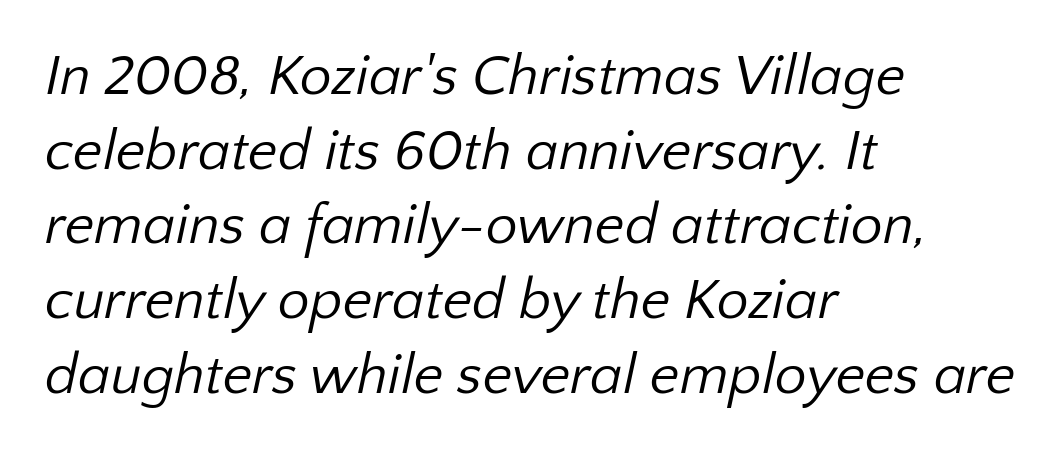
Q: Is the text bold? A: No.
Q: Is the typeface a serif or a sans-serif typeface? A: Sans-serif.
Q: Is the text underlined? A: No.
Q: How is the paragraph aligned? A: Left-aligned.
Q: Is the spacing between letters normal or unusually wide? A: Normal.
Q: Is the spacing between lines tight, normal or loose? A: Normal.
Q: Width (condensed, normal, or wide)? A: Normal.
Q: Stroke contrast? A: Low.
Q: x-height? A: Medium.
Q: Monospaced? A: No.
